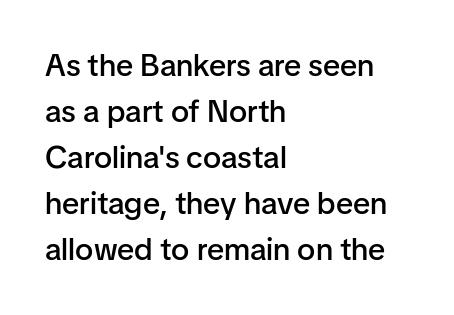
Varying glyph widths throughout — classic text-font behaviour. Rule under the text: the space is simply empty. The rows are spaced the way most documents space them. It's the straight-up-and-down kind of type. Slightly chunky letters — semibold, I'd say, not full bold.
